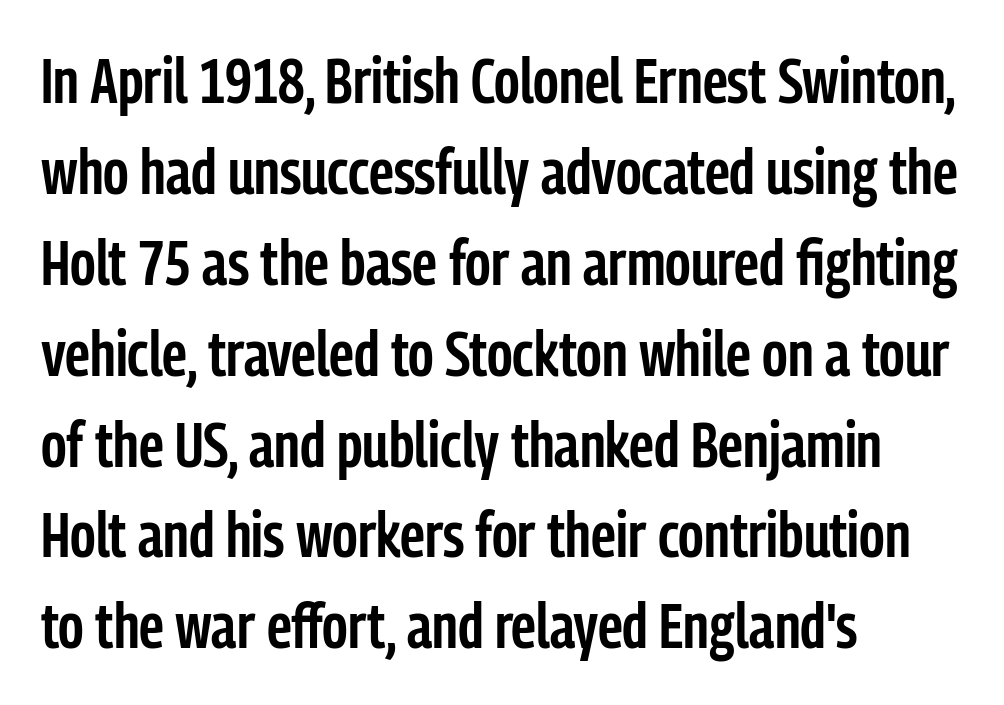
The image shows 64 px semibold, condensed sans-serif type, upright; set left-aligned, normal line spacing (1.42x), normal letter spacing, not underlined; low stroke contrast and a medium x-height.
